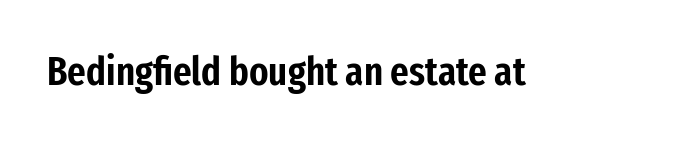
{"serif": "no", "italic": "no", "width": "condensed", "stroke_contrast": "low", "x_height": "medium", "monospaced": "no", "underline": "no", "letter_spacing": "normal", "letter_spacing_em": 0.0, "glyph_px": 40}
